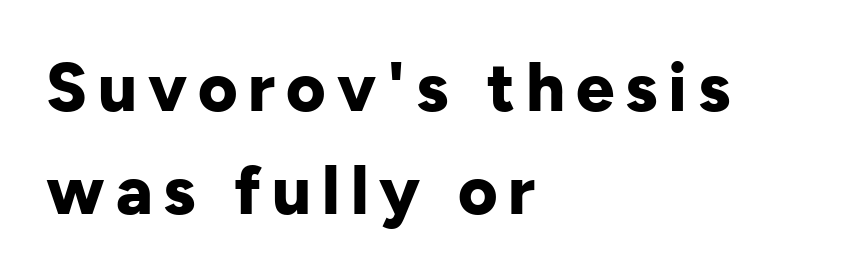
{"serif": "no", "italic": "no", "bold": "yes", "weight": "bold", "width": "normal", "stroke_contrast": "low", "x_height": "medium", "monospaced": "no", "underline": "no", "align": "left", "line_spacing": "normal", "line_spacing_ratio": 1.52, "glyph_px": 68}
